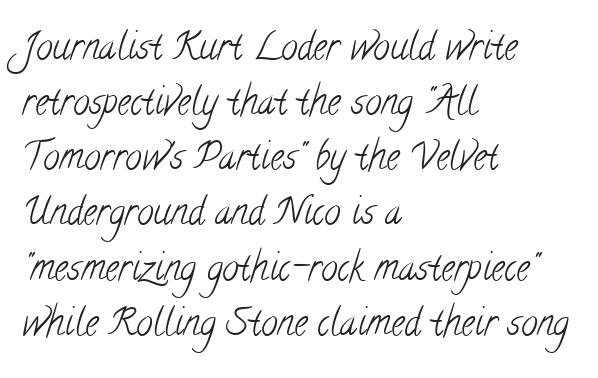
The image shows 37 px light, condensed serif type; set left-aligned, normal line spacing (1.49x), normal letter spacing, not underlined; low stroke contrast and a small x-height.
